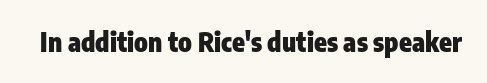
Only glyphs here, with clear space below each row. Rendered with straight, roman letterforms. The glyphs have the mass of a bold cut. Observe the ordinary spacing: letters are neighbours, not strangers.
